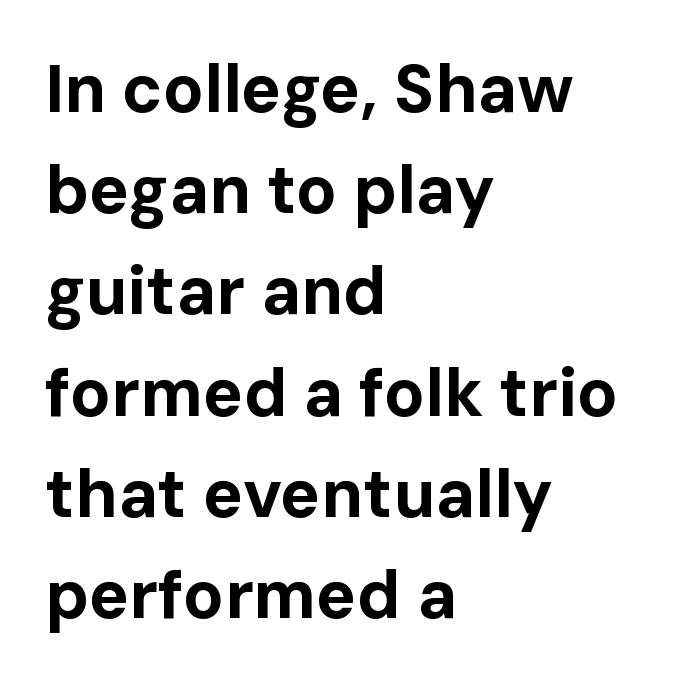
{"serif": "no", "italic": "no", "bold": "yes", "weight": "bold", "width": "normal", "stroke_contrast": "low", "x_height": "medium", "monospaced": "no", "underline": "no", "align": "left", "line_spacing": "normal", "line_spacing_ratio": 1.51, "letter_spacing": "normal", "letter_spacing_em": 0.0, "glyph_px": 67}
